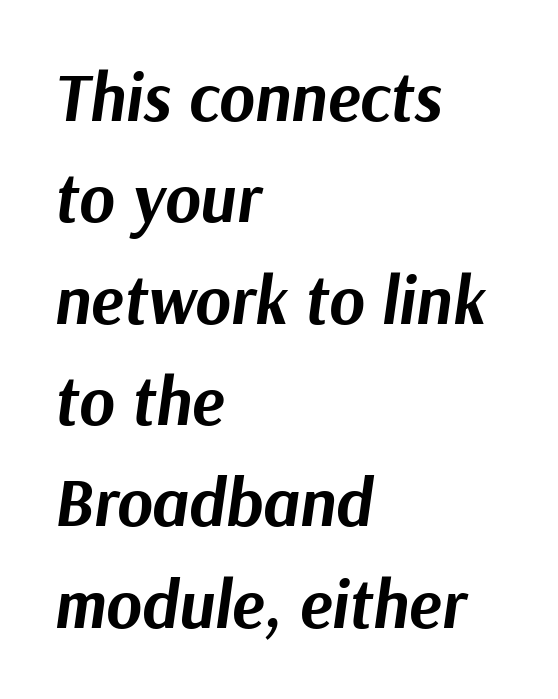
The passage shown has conventional tracking throughout. A typesetter would call this proportional, since set widths differ per character. Designer's note — italics engaged. Leftover space on each line is placed entirely after the last word. Lines of text with bare space underneath.
